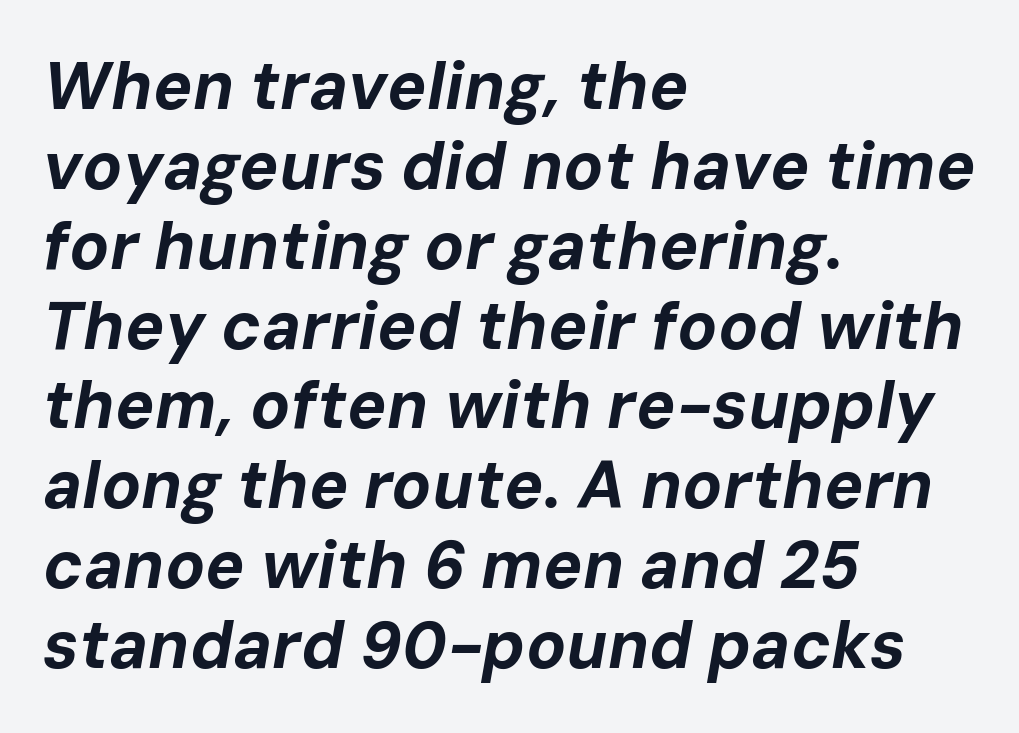
Q: Is the text bold? A: Yes.
Q: Is the text italic (slanted)? A: Yes, it leans right by about 10 degrees.
Q: Is the text underlined? A: No.
Q: How is the paragraph aligned? A: Left-aligned.
Q: Is the spacing between letters normal or unusually wide? A: Normal.
Q: Width (condensed, normal, or wide)? A: Normal.
Q: Stroke contrast? A: Low.
Q: x-height? A: Medium.
Q: Monospaced? A: No.
